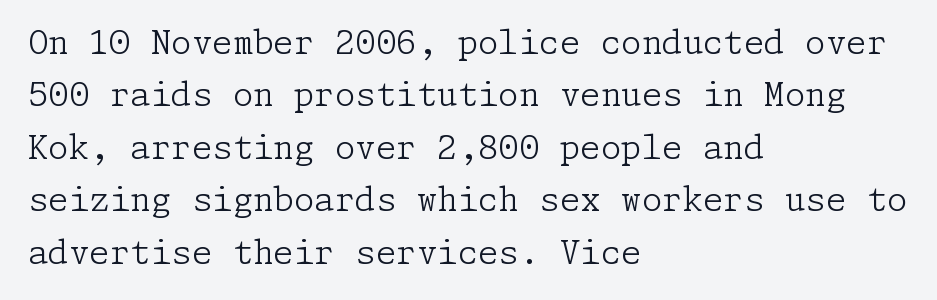
The image shows 33 px light serif type, upright; set left-aligned, normal line spacing (1.59x), normal letter spacing, not underlined; low stroke contrast and a medium x-height.
